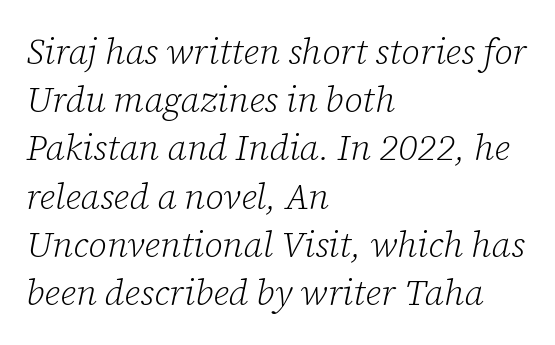
The image shows 36 px light serif type, italic (leaning right); set left-aligned, normal line spacing (1.34x), normal letter spacing, not underlined; low stroke contrast and a medium x-height.
